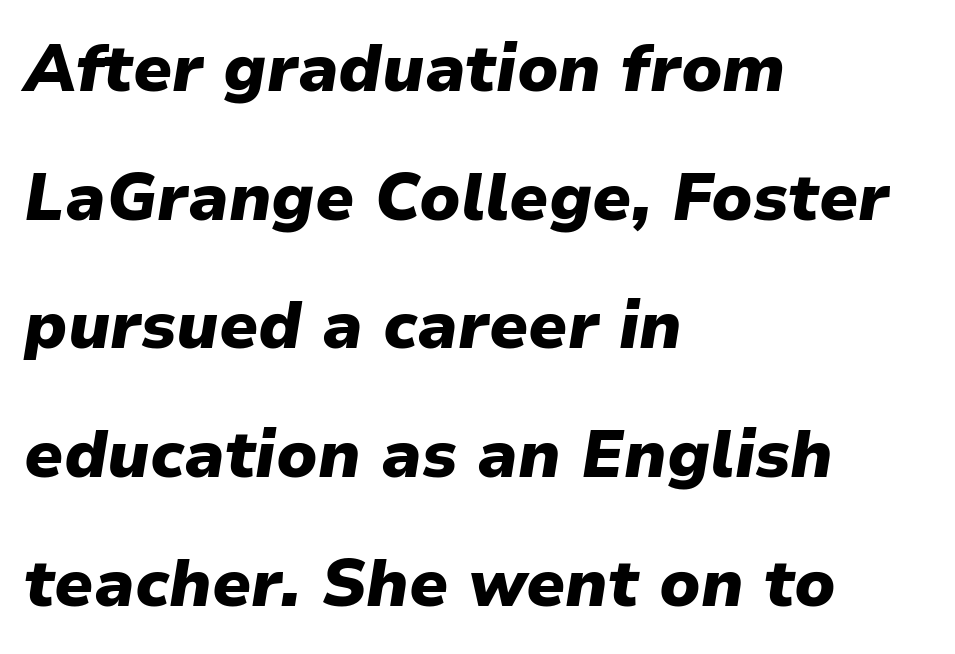
Note the varied advance widths — an 'i' is clearly narrower than an 'm'. In terms of leading, this rendering errs on the spacious side. Tall strokes in this sample are angled rather than plumb. The line texture is even and compact thanks to regular tracking. The characters look thick and weighty, a clear bold.
